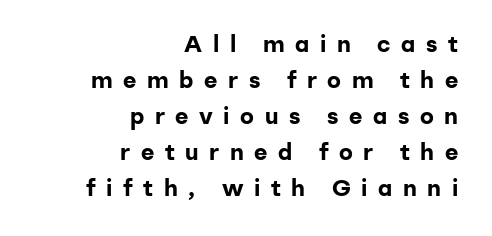
Reading down the block, your eye finds every line finishing at a fixed right position. The face used here is rendered with a markedly widened letterfit. Stroke thickness is high; the sample reads as a true bold. The vertical gap from one line to the next is medium.
